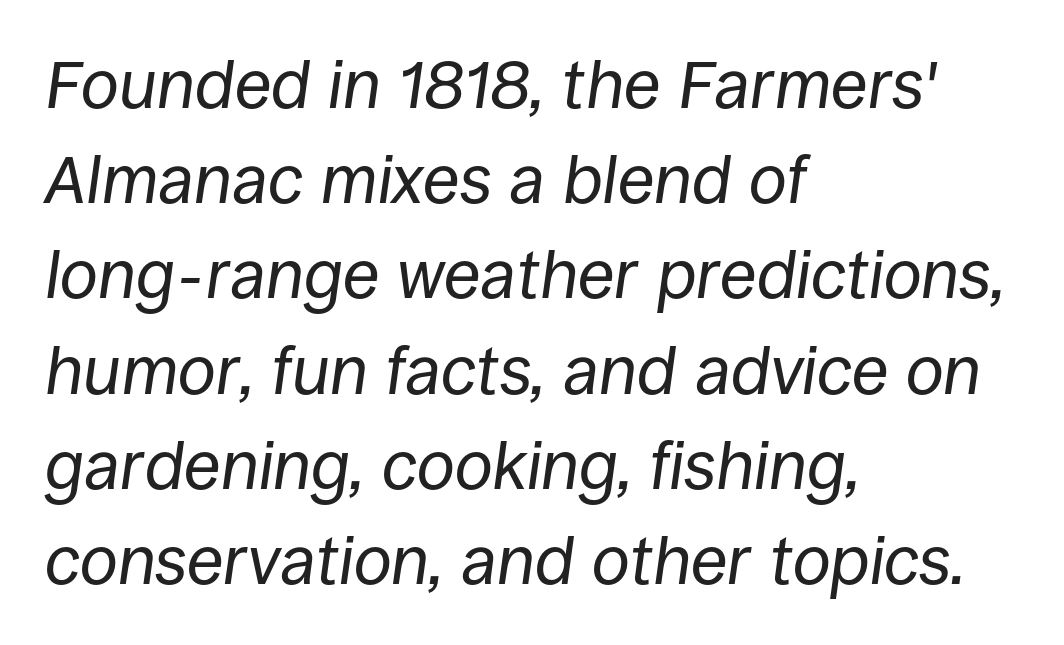
The image shows 68 px regular-weight type, italic (leaning right); set left-aligned, normal line spacing (1.4x), normal letter spacing, not underlined; low stroke contrast and a large x-height.
